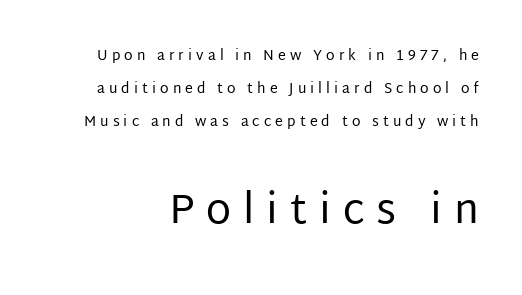
{"serif": "no", "italic": "no", "bold": "no", "weight": "regular", "width": "normal", "stroke_contrast": "low", "x_height": "large", "monospaced": "no", "underline": "no", "line_spacing": "loose", "line_spacing_ratio": 2.37, "letter_spacing": "wide", "letter_spacing_em": 0.29, "larger_block": "second", "size_ratio": 2.93, "glyph_px": 41}
